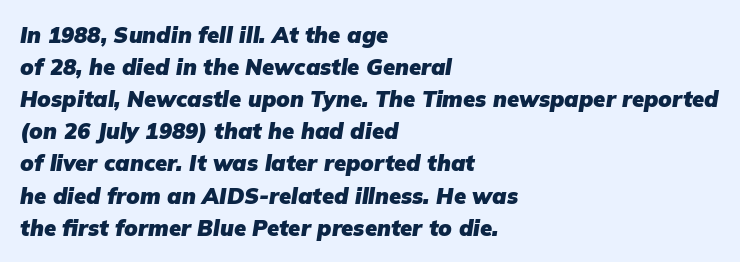
Q: Is the text bold? A: Yes.
Q: Is the text italic (slanted)? A: Yes, it leans right by about 9 degrees.
Q: Is the text underlined? A: No.
Q: How is the paragraph aligned? A: Left-aligned.
Q: Is the spacing between letters normal or unusually wide? A: Normal.
Q: Is the spacing between lines tight, normal or loose? A: Normal.
